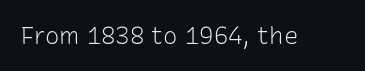
The image shows 24 px text type, upright; set normal letter spacing, not underlined.
